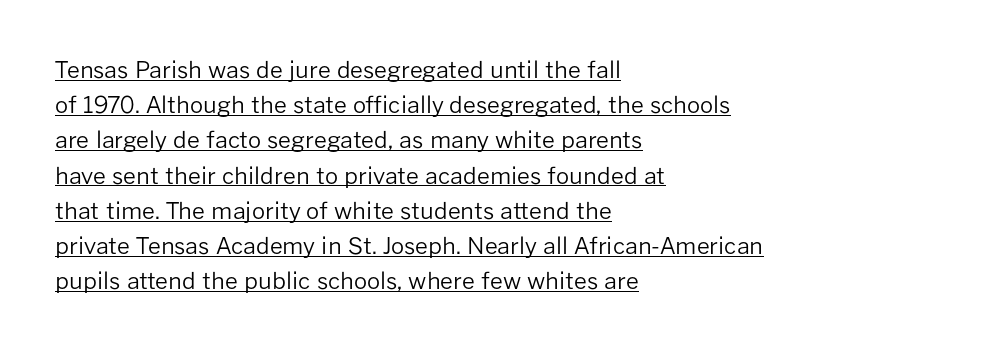
When letters stand straight like this, we call the style roman or upright. The cut favours lightness, reaching ordinary text weight at its darkest. Has an underline been added? It has. Line beginnings align vertically; line endings do not.
